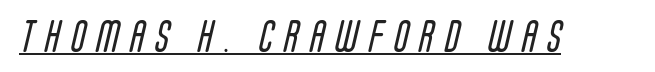
Observe the wide spacing: letters keep a clear distance from each other. The designer went with a sans here, leaving each stem footless. Is there an underline? Yes — a line sits under the letters. The characters are drawn with everyday or finer stroke widths. The face used here is proportionally spaced, like ordinary book or web type.
